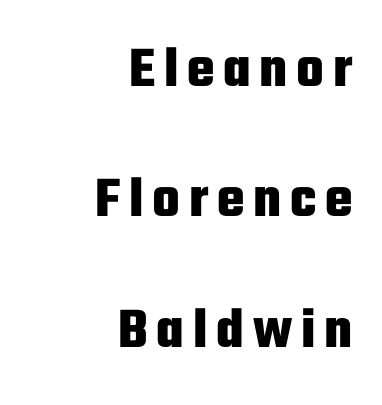
{"serif": "no", "italic": "no", "bold": "yes", "weight": "heavy", "width": "condensed", "stroke_contrast": "low", "x_height": "medium", "monospaced": "no", "underline": "no", "align": "right", "line_spacing": "loose", "line_spacing_ratio": 2.25, "glyph_px": 58}
